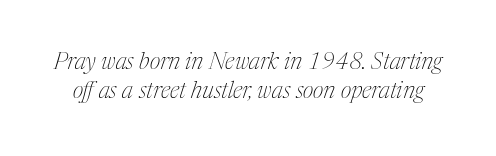
{"italic": "yes", "lean": "right", "slant_degrees": 17, "bold": "no", "underline": "no", "line_spacing": "normal", "line_spacing_ratio": 1.28, "letter_spacing": "normal", "letter_spacing_em": 0.0, "glyph_px": 23}
